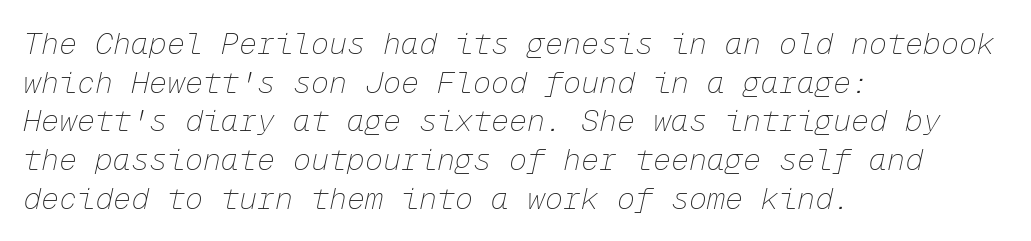
The image shows 30 px thin type, italic (leaning right), monospaced; set left-aligned, normal line spacing (1.29x), normal letter spacing, not underlined; low stroke contrast and a medium x-height.
